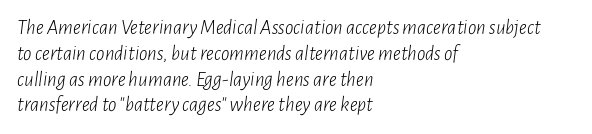
The image shows 21 px text type, italic (leaning right); set left-aligned, line spacing 1.23x, normal letter spacing, not underlined.
